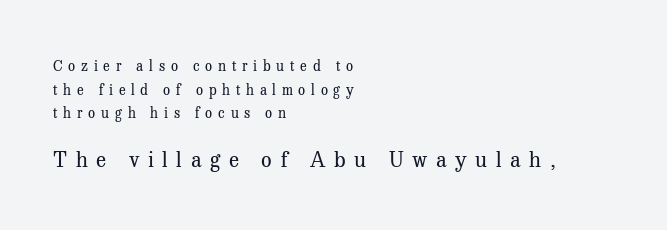
{"italic": "no", "bold": "no", "underline": "no", "align": "left", "line_spacing": "normal", "line_spacing_ratio": 1.68, "letter_spacing": "wide", "letter_spacing_em": 0.41, "larger_block": "second", "size_ratio": 1.5, "glyph_px": 21}
